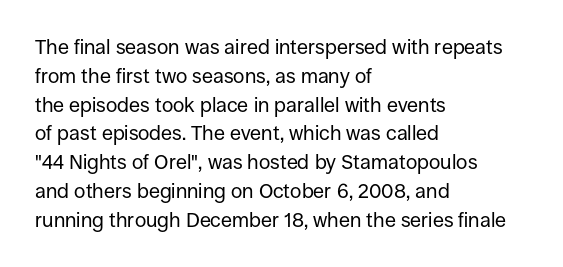
The image shows 20 px text type, upright; set left-aligned, normal line spacing (1.44x), normal letter spacing, not underlined.
